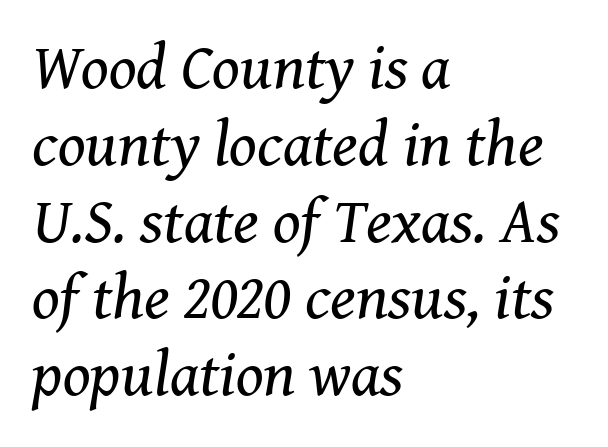
These lines are composed in type with serifs. Compared with a typical body face, this is equally light or lighter still. There's an unmistakable incline to the writing here. Line starts are locked; line ends wander. The letters sit at their default tracking, neither squeezed nor spread. Decoration check: the copy has no underline.
